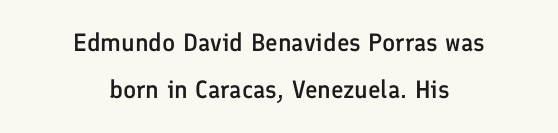
{"italic": "no", "bold": "semi", "underline": "no", "align": "center", "line_spacing": "loose", "line_spacing_ratio": 1.9, "letter_spacing": "normal", "letter_spacing_em": 0.0, "glyph_px": 25}
